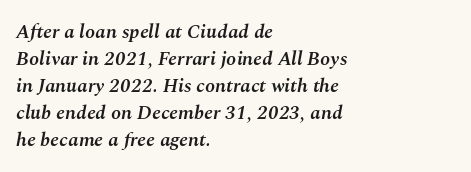
The image shows 20 px text type, italic (leaning right); set left-aligned, normal line spacing (1.35x), normal letter spacing, not underlined.
